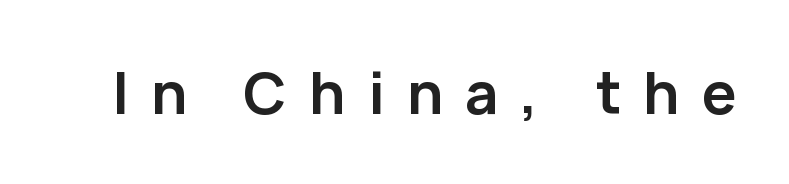
Plenty of ink on the page — the face is bold. Just letters on the line, the space beneath them empty. The letters carry no serifs — their stems end cleanly without finishing strokes. Ordinary non-slanted type is in use.
